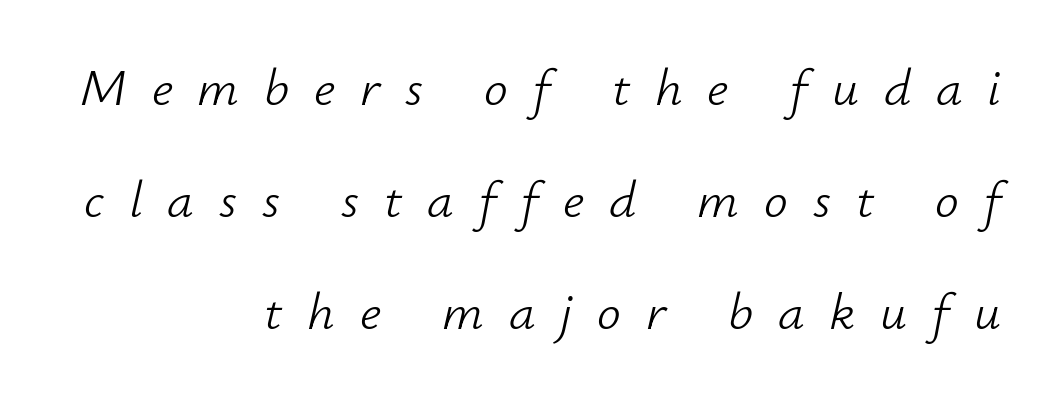
Q: Is the text bold? A: No.
Q: Is the text italic (slanted)? A: Yes, it leans right by about 12 degrees.
Q: Is the text underlined? A: No.
Q: How is the paragraph aligned? A: Right-aligned.
Q: Is the spacing between letters normal or unusually wide? A: Unusually wide.
Q: Is the spacing between lines tight, normal or loose? A: Loose.
Q: Width (condensed, normal, or wide)? A: Normal.
Q: Stroke contrast? A: Low.
Q: x-height? A: Small.
Q: Monospaced? A: No.
